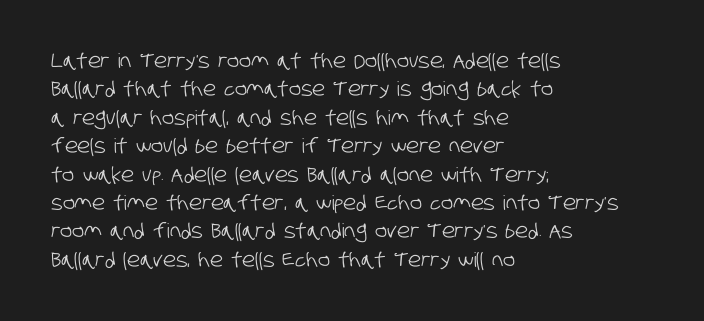
{"underline": "no", "align": "left", "line_spacing": "normal", "line_spacing_ratio": 1.42, "letter_spacing": "normal", "letter_spacing_em": 0.0, "glyph_px": 20}
